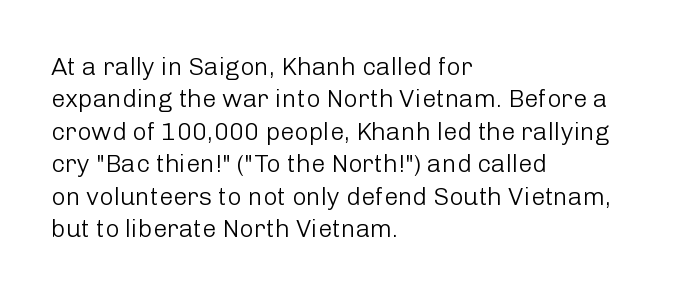
{"italic": "no", "bold": "no", "underline": "no", "align": "left", "line_spacing": "normal", "line_spacing_ratio": 1.3, "letter_spacing": "normal", "letter_spacing_em": 0.0, "glyph_px": 25}
